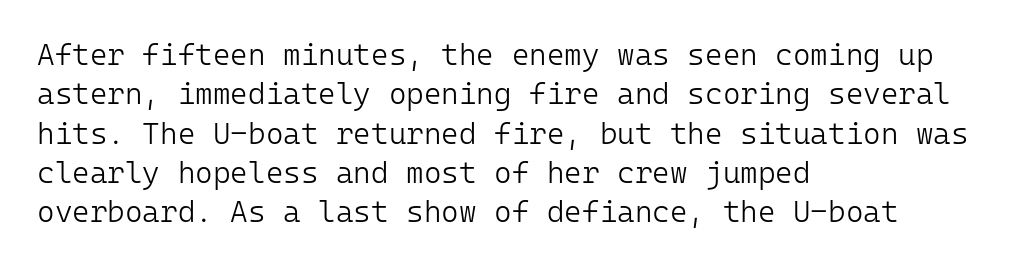
{"serif": "no", "italic": "no", "bold": "no", "weight": "light", "width": "normal", "stroke_contrast": "low", "x_height": "medium", "monospaced": "yes", "underline": "no", "align": "left", "line_spacing": "normal", "line_spacing_ratio": 1.31, "letter_spacing": "normal", "letter_spacing_em": 0.0, "glyph_px": 30}
